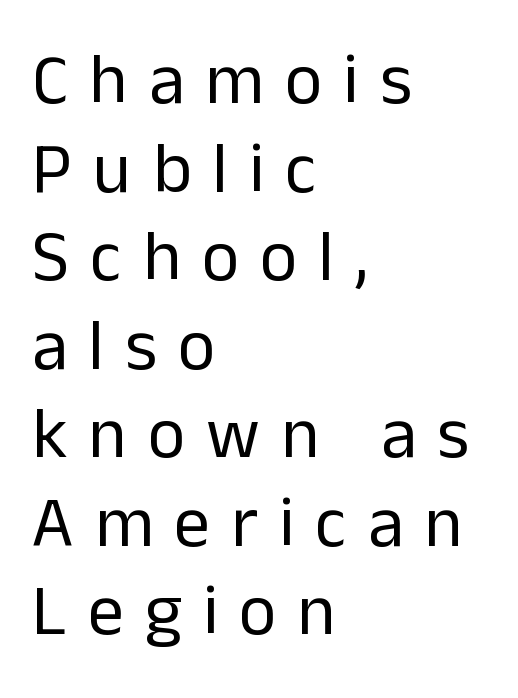
{"serif": "no", "italic": "no", "bold": "no", "weight": "regular", "width": "normal", "stroke_contrast": "low", "x_height": "medium", "monospaced": "no", "underline": "no", "align": "left", "line_spacing_ratio": 1.23, "letter_spacing": "wide", "letter_spacing_em": 0.29, "glyph_px": 72}
